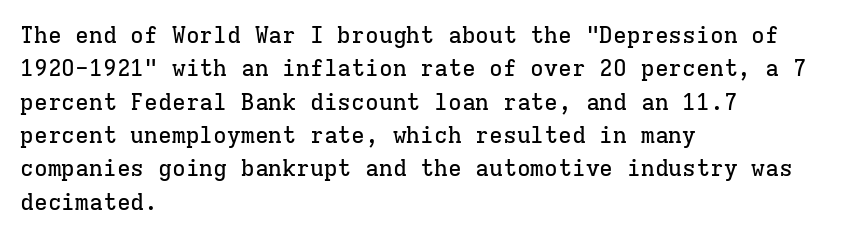
Q: Is the text italic (slanted)? A: No, it is upright.
Q: Is the text underlined? A: No.
Q: How is the paragraph aligned? A: Left-aligned.
Q: Is the spacing between letters normal or unusually wide? A: Normal.
Q: Is the spacing between lines tight, normal or loose? A: Normal.
